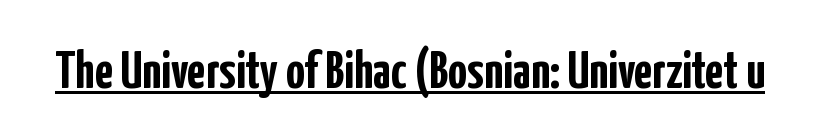
A sans-serif font was chosen for this passage. Does extra space separate the letters? No, they use regular spacing. The typesetting leans heavy: a genuine bold. A roman cut, with each character standing at attention. Spacing verdict: proportional, widths tailored to each character.
